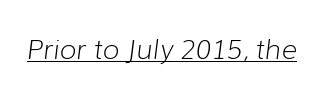
Q: Is the text bold? A: No.
Q: Is the text italic (slanted)? A: Yes, it leans right by about 7 degrees.
Q: Is the text underlined? A: Yes.
Q: Is the spacing between letters normal or unusually wide? A: Normal.
